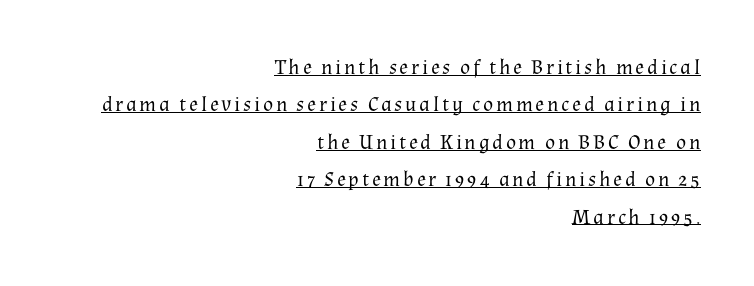
{"italic": "no", "bold": "no", "underline": "yes", "align": "right", "line_spacing_ratio": 1.78, "glyph_px": 21}
